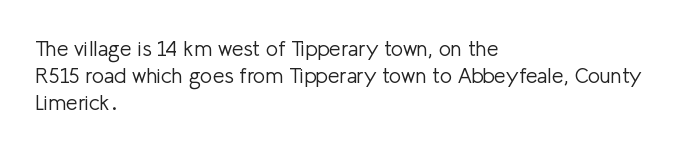
Q: Is the text bold? A: No.
Q: Is the text italic (slanted)? A: No, it is upright.
Q: Is the text underlined? A: No.
Q: How is the paragraph aligned? A: Left-aligned.
Q: Is the spacing between letters normal or unusually wide? A: Normal.
Q: Is the spacing between lines tight, normal or loose? A: Normal.
